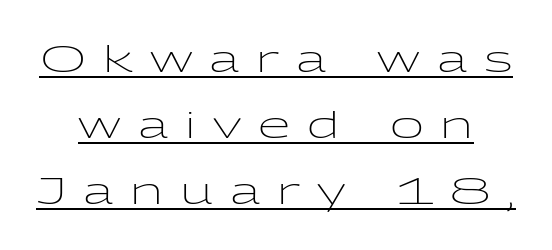
Q: Is the text bold? A: No.
Q: Is the text italic (slanted)? A: No, it is upright.
Q: Is the typeface a serif or a sans-serif typeface? A: Sans-serif.
Q: Is the text underlined? A: Yes.
Q: Is the spacing between letters normal or unusually wide? A: Unusually wide.
Q: Width (condensed, normal, or wide)? A: Wide.
Q: Stroke contrast? A: Low.
Q: x-height? A: Medium.
Q: Monospaced? A: No.
